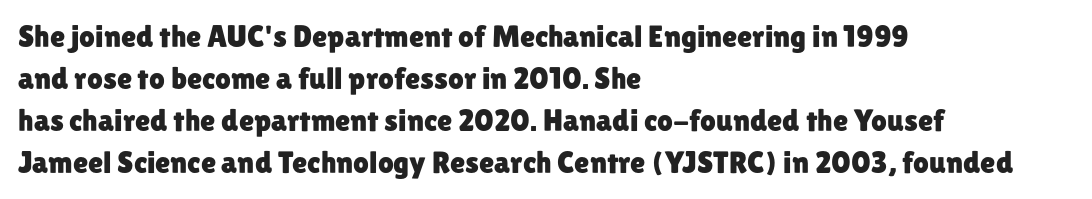
Q: Is the text italic (slanted)? A: No, it is upright.
Q: Is the typeface a serif or a sans-serif typeface? A: Sans-serif.
Q: Is the text underlined? A: No.
Q: How is the paragraph aligned? A: Left-aligned.
Q: Is the spacing between letters normal or unusually wide? A: Normal.
Q: Is the spacing between lines tight, normal or loose? A: Normal.
Q: Width (condensed, normal, or wide)? A: Normal.
Q: Stroke contrast? A: Low.
Q: x-height? A: Medium.
Q: Monospaced? A: No.
